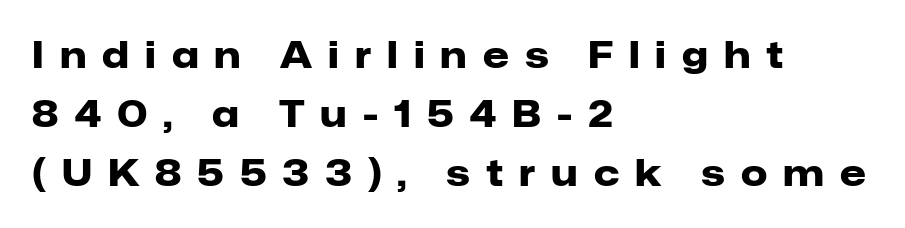
{"serif": "no", "italic": "no", "bold": "yes", "weight": "heavy", "width": "normal", "stroke_contrast": "low", "x_height": "medium", "monospaced": "no", "underline": "no", "align": "left", "line_spacing": "normal", "line_spacing_ratio": 1.6, "letter_spacing": "wide", "letter_spacing_em": 0.43, "glyph_px": 37}
